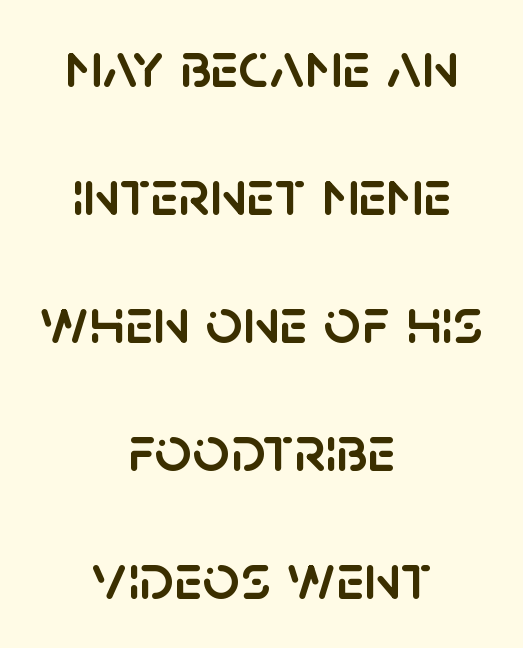
The image shows 65 px sans-serif type, upright; set centered, loose line spacing (1.97x), normal letter spacing, not underlined; low stroke contrast and a large x-height.
